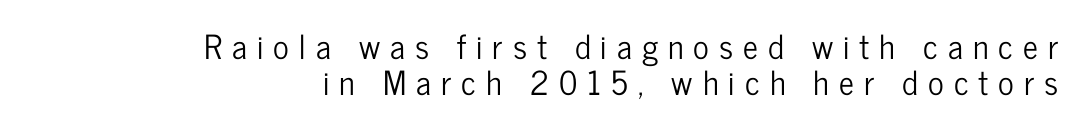
Q: Is the text italic (slanted)? A: No, it is upright.
Q: Is the typeface a serif or a sans-serif typeface? A: Sans-serif.
Q: Is the text underlined? A: No.
Q: How is the paragraph aligned? A: Right-aligned.
Q: Is the spacing between letters normal or unusually wide? A: Unusually wide.
Q: Is the spacing between lines tight, normal or loose? A: Tight.
Q: Width (condensed, normal, or wide)? A: Condensed.
Q: Stroke contrast? A: Low.
Q: x-height? A: Medium.
Q: Monospaced? A: No.
